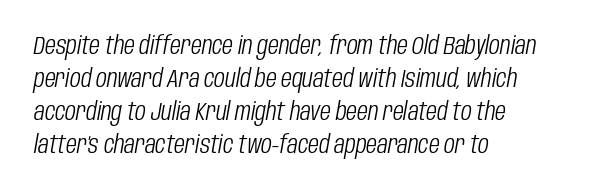
The image shows 25 px text type, italic (leaning right); set left-aligned, normal line spacing (1.32x), normal letter spacing, not underlined.
